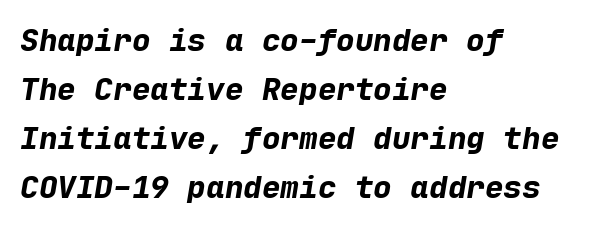
Q: Is the text bold? A: Yes.
Q: Is the text italic (slanted)? A: Yes, it leans right by about 9 degrees.
Q: Is the text underlined? A: No.
Q: How is the paragraph aligned? A: Left-aligned.
Q: Is the spacing between letters normal or unusually wide? A: Normal.
Q: Is the spacing between lines tight, normal or loose? A: Normal.
Q: Width (condensed, normal, or wide)? A: Normal.
Q: Stroke contrast? A: Low.
Q: x-height? A: Medium.
Q: Monospaced? A: Yes.
